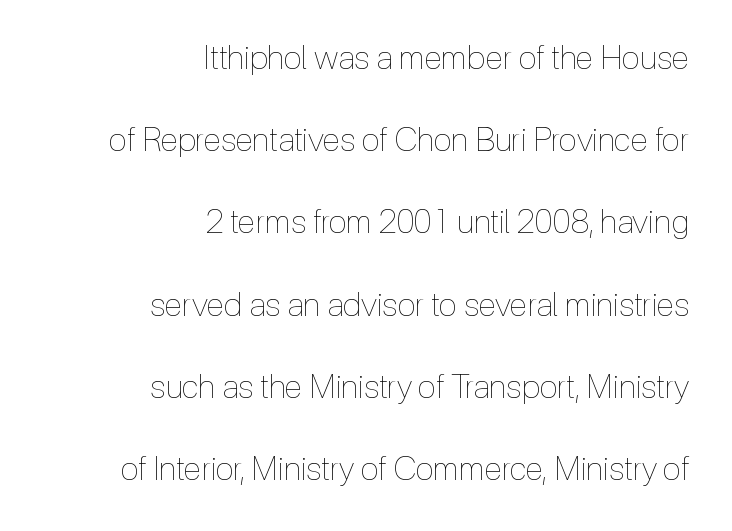
Spacing between characters is what you'd get straight out of the box. The rendering uses natural spacing where letterforms have individual widths. Honestly, the rows look like they've been pulled way apart. The area under the type is left untouched. One-word summary of the alignment: right. Vertical stems look standard width or narrower in stroke.
